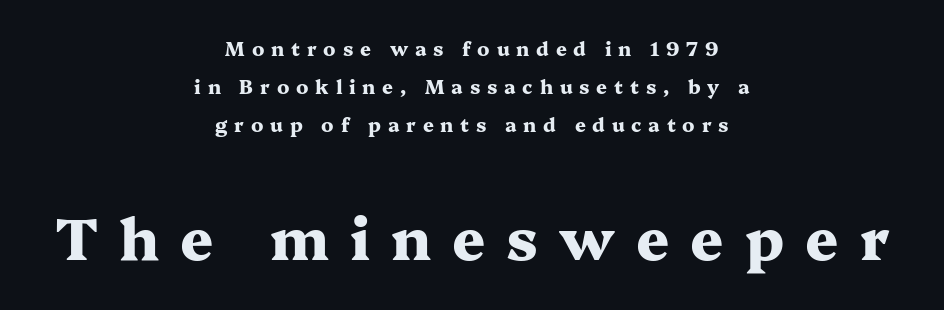
{"serif": "yes", "italic": "no", "bold": "yes", "weight": "heavy", "width": "wide", "stroke_contrast": "medium", "x_height": "medium", "monospaced": "no", "underline": "no", "align": "center", "line_spacing": "loose", "line_spacing_ratio": 2.0, "letter_spacing": "wide", "letter_spacing_em": 0.36, "larger_block": "second", "size_ratio": 3.05, "glyph_px": 58}
